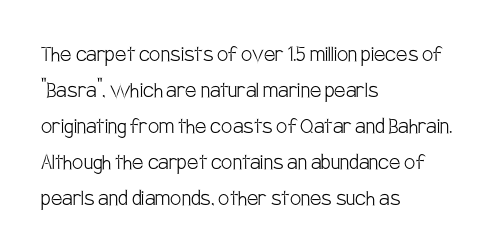
Q: Is the text bold? A: No.
Q: Is the text italic (slanted)? A: No, it is upright.
Q: Is the text underlined? A: No.
Q: How is the paragraph aligned? A: Left-aligned.
Q: Is the spacing between letters normal or unusually wide? A: Normal.
Q: Is the spacing between lines tight, normal or loose? A: Normal.
